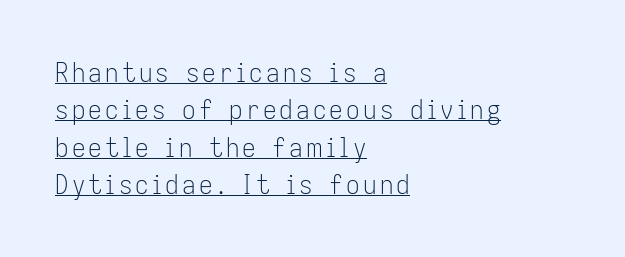
{"italic": "no", "bold": "no", "underline": "yes", "align": "left", "line_spacing": "normal", "line_spacing_ratio": 1.38, "glyph_px": 27}
